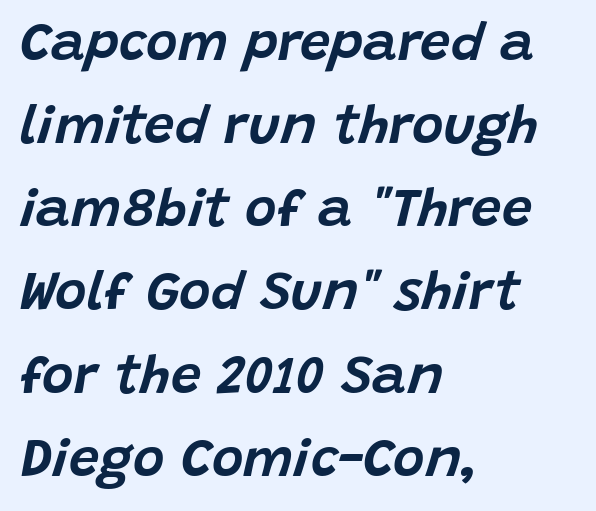
Layout note: lines flush left. You could not count columns in this text — the font is proportionally spaced. Between one letter and the next there's only the usual sliver of space. Decoration check: the copy has no underline.
